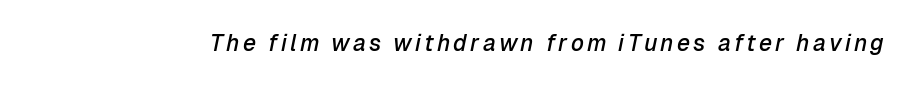
{"italic": "yes", "lean": "right", "slant_degrees": 12, "bold": "semi", "underline": "no", "glyph_px": 23}
